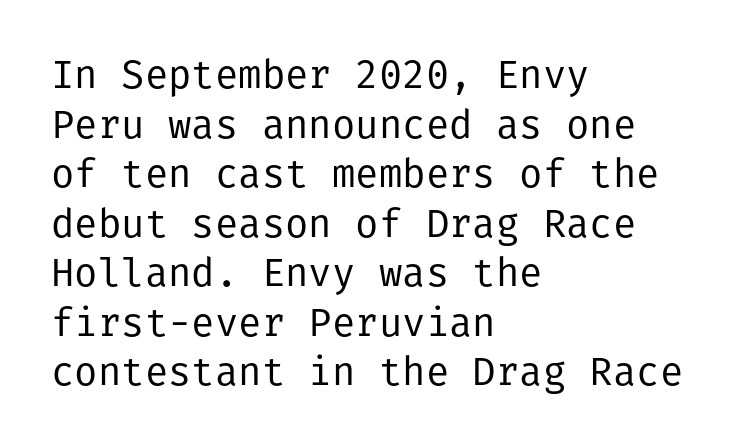
Q: Is the text bold? A: No.
Q: Is the text italic (slanted)? A: No, it is upright.
Q: Is the typeface a serif or a sans-serif typeface? A: Sans-serif.
Q: Is the text underlined? A: No.
Q: How is the paragraph aligned? A: Left-aligned.
Q: Is the spacing between letters normal or unusually wide? A: Normal.
Q: Is the spacing between lines tight, normal or loose? A: Normal.
Q: Width (condensed, normal, or wide)? A: Normal.
Q: Stroke contrast? A: Low.
Q: x-height? A: Medium.
